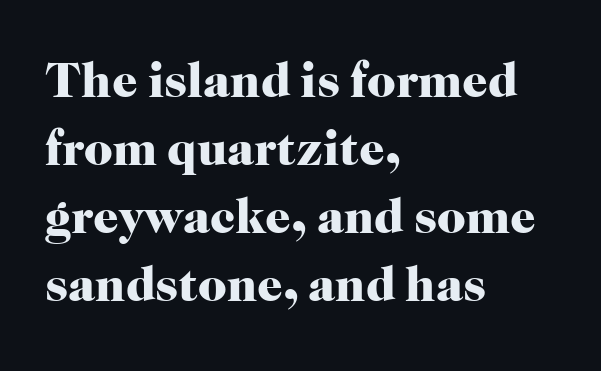
Q: Is the text bold? A: Yes.
Q: Is the text italic (slanted)? A: No, it is upright.
Q: Is the typeface a serif or a sans-serif typeface? A: Serif.
Q: Is the text underlined? A: No.
Q: How is the paragraph aligned? A: Left-aligned.
Q: Is the spacing between letters normal or unusually wide? A: Normal.
Q: Is the spacing between lines tight, normal or loose? A: Normal.
Q: Width (condensed, normal, or wide)? A: Normal.
Q: Stroke contrast? A: High.
Q: x-height? A: Medium.
Q: Monospaced? A: No.
